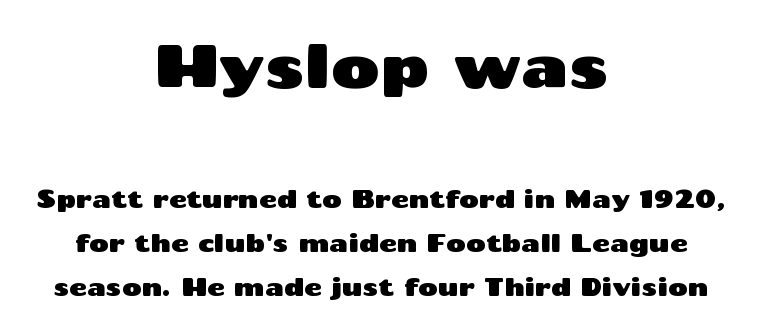
Q: Is the text italic (slanted)? A: No, it is upright.
Q: Is the typeface a serif or a sans-serif typeface? A: Sans-serif.
Q: Is the text underlined? A: No.
Q: How is the paragraph aligned? A: Centered.
Q: Is the spacing between letters normal or unusually wide? A: Normal.
Q: Which block of text is set in a larger size, the first (top) or the second (bottom)? A: The first (top) one.
Q: Width (condensed, normal, or wide)? A: Wide.
Q: Stroke contrast? A: Medium.
Q: x-height? A: Medium.
Q: Monospaced? A: No.
